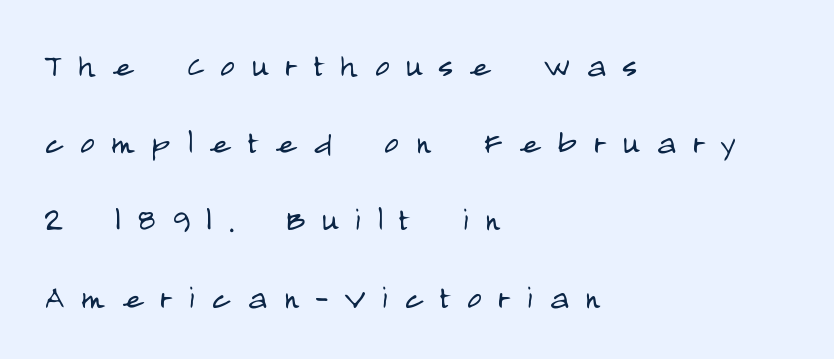
Q: Is the text bold? A: No.
Q: Is the text italic (slanted)? A: No, it is upright.
Q: Is the typeface a serif or a sans-serif typeface? A: Sans-serif.
Q: Is the text underlined? A: No.
Q: How is the paragraph aligned? A: Left-aligned.
Q: Is the spacing between letters normal or unusually wide? A: Unusually wide.
Q: Is the spacing between lines tight, normal or loose? A: Loose.
Q: Width (condensed, normal, or wide)? A: Condensed.
Q: Stroke contrast? A: Low.
Q: x-height? A: Large.
Q: Monospaced? A: No.
